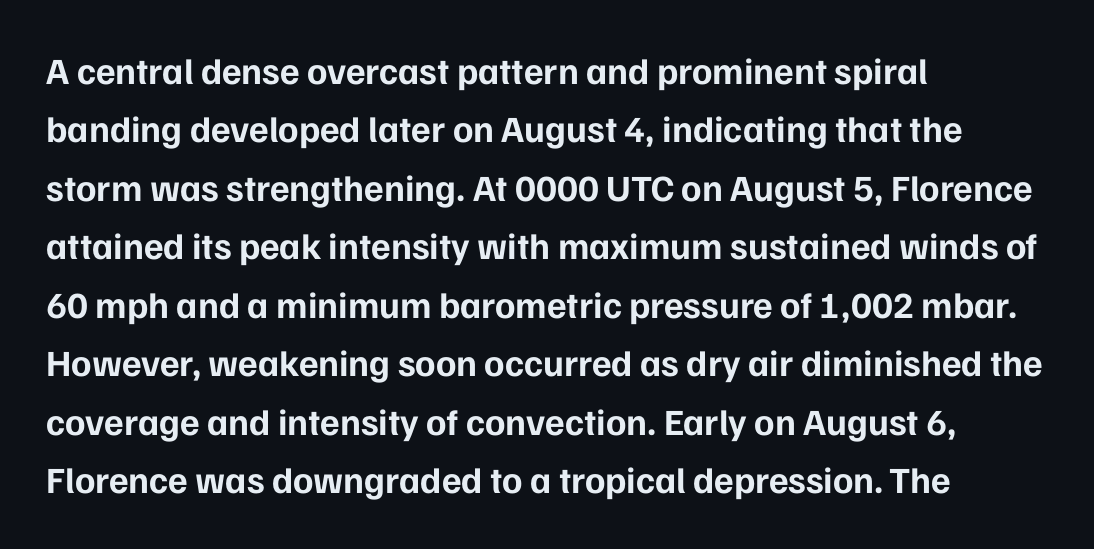
{"serif": "no", "italic": "no", "bold": "yes", "weight": "bold", "width": "normal", "stroke_contrast": "low", "x_height": "medium", "monospaced": "no", "underline": "no", "align": "left", "line_spacing": "normal", "line_spacing_ratio": 1.58, "letter_spacing": "normal", "letter_spacing_em": 0.0, "glyph_px": 37}
